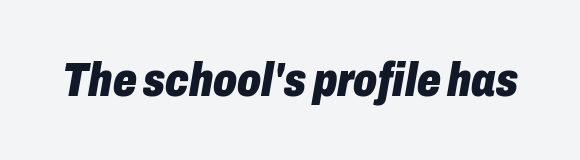
The baseline area is clear. This sample has the flowing, uneven cadence of proportional lettering. Does the weight exceed regular? Yes, all the way to bold. There is no visible air inserted between adjacent glyphs.
